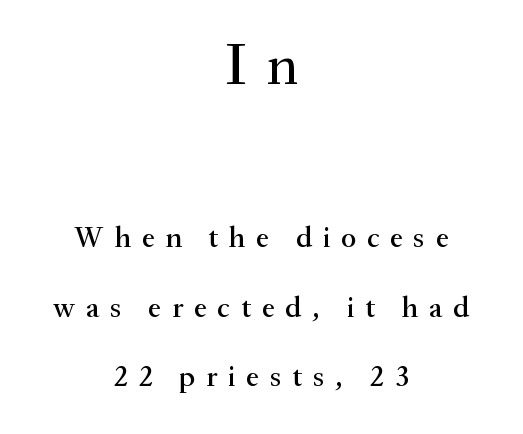
{"serif": "yes", "italic": "no", "width": "normal", "stroke_contrast": "medium", "x_height": "small", "monospaced": "no", "underline": "no", "align": "center", "line_spacing": "loose", "line_spacing_ratio": 2.33, "letter_spacing": "wide", "letter_spacing_em": 0.35, "larger_block": "first", "size_ratio": 1.97, "glyph_px": 59}
